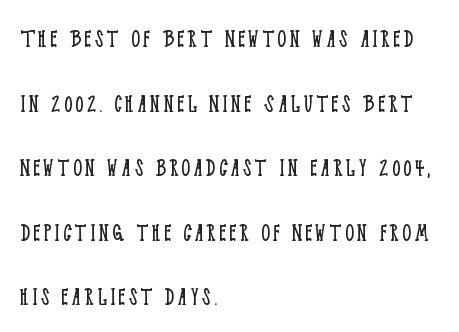
The image shows 27 px text type, upright; set left-aligned, loose line spacing (2.39x), not underlined.
